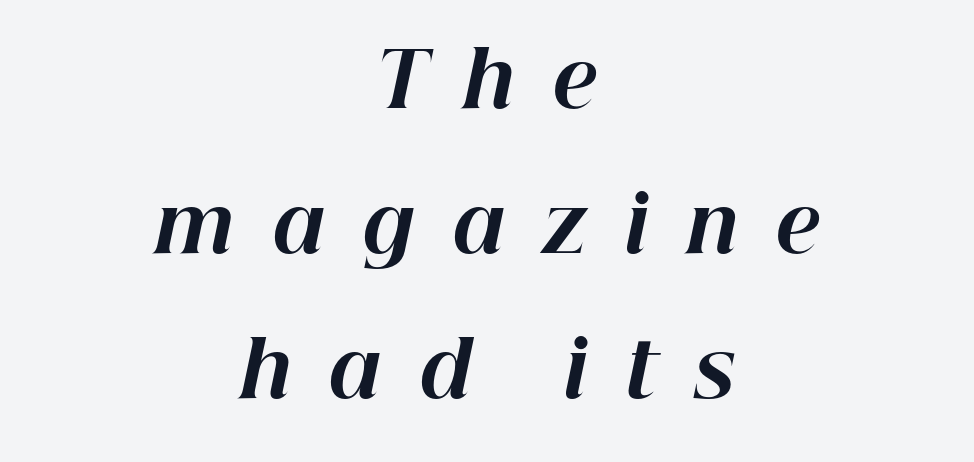
The image shows 76 px bold type, italic (leaning right); set centered, loose line spacing (1.91x), unusually wide letter spacing (+0.49 em), not underlined; high stroke contrast and a medium x-height.
